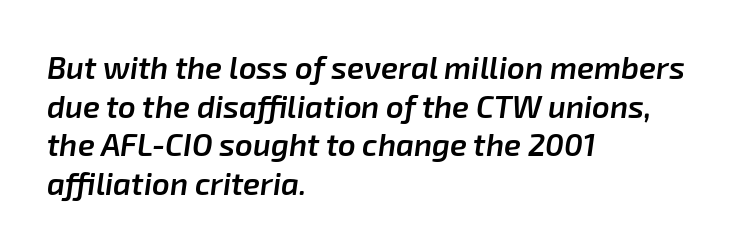
Q: Is the text bold? A: Semi-bold.
Q: Is the text italic (slanted)? A: Yes, it leans right by about 8 degrees.
Q: Is the text underlined? A: No.
Q: How is the paragraph aligned? A: Left-aligned.
Q: Is the spacing between letters normal or unusually wide? A: Normal.
Q: Is the spacing between lines tight, normal or loose? A: Normal.
Q: Width (condensed, normal, or wide)? A: Normal.
Q: Stroke contrast? A: Low.
Q: x-height? A: Medium.
Q: Monospaced? A: No.
